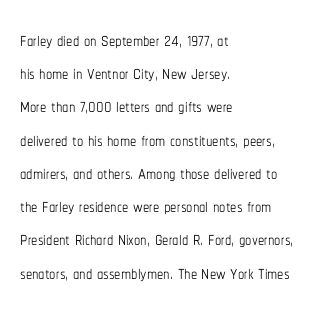
{"italic": "no", "bold": "no", "underline": "no", "align": "left", "line_spacing": "normal", "line_spacing_ratio": 1.33, "letter_spacing": "normal", "letter_spacing_em": 0.0, "glyph_px": 25}
